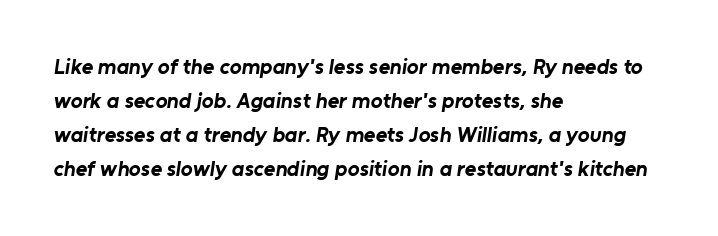
The image shows 22 px bold type; set left-aligned, normal line spacing (1.55x), normal letter spacing, not underlined.
